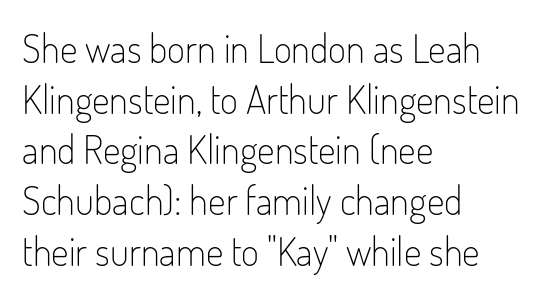
{"serif": "no", "italic": "no", "bold": "no", "weight": "light", "width": "condensed", "stroke_contrast": "low", "x_height": "small", "monospaced": "no", "underline": "no", "align": "left", "line_spacing": "normal", "line_spacing_ratio": 1.3, "letter_spacing": "normal", "letter_spacing_em": 0.0, "glyph_px": 39}
